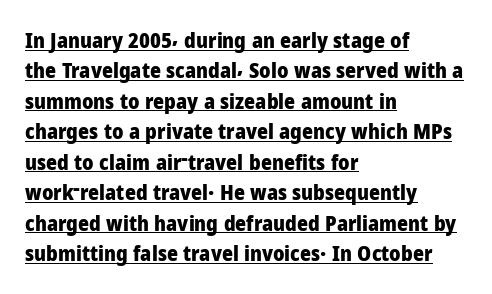
{"italic": "no", "bold": "yes", "underline": "yes", "align": "left", "line_spacing": "normal", "line_spacing_ratio": 1.45, "letter_spacing": "normal", "letter_spacing_em": 0.0, "glyph_px": 21}
